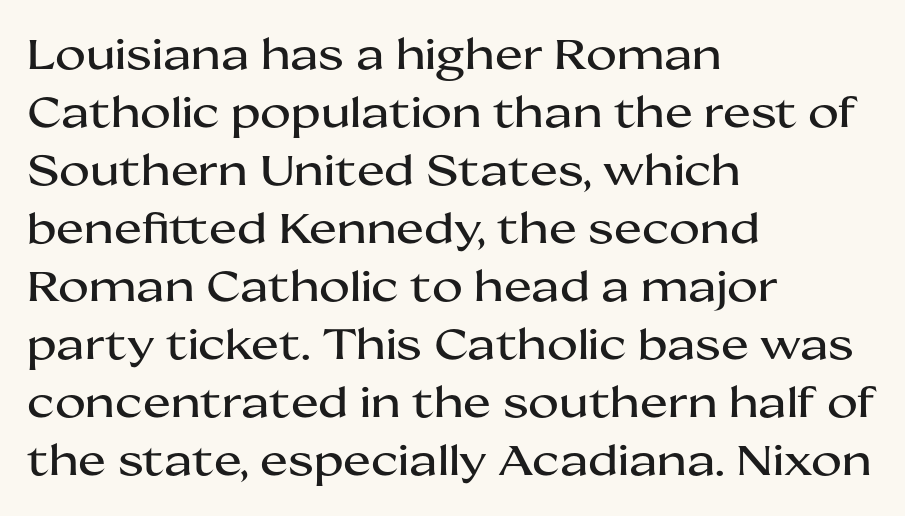
Left-aligned paragraph, ragged on the right. Has an underline been added? It has not. Varying glyph widths throughout — classic text-font behaviour.
